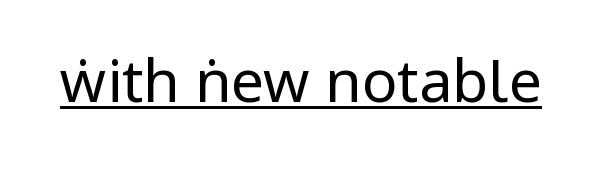
The image shows 59 px regular-weight, condensed sans-serif type, upright; set normal letter spacing, underlined; low stroke contrast.
